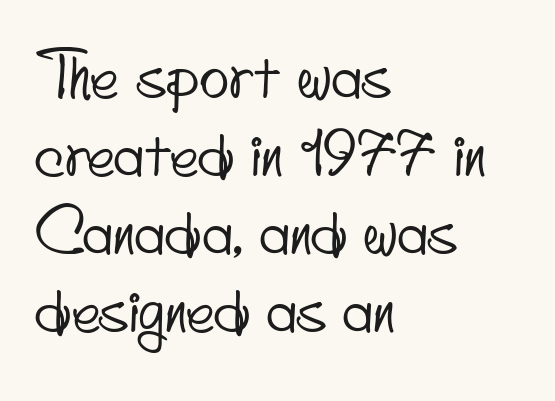
Q: Is the typeface a serif or a sans-serif typeface? A: Sans-serif.
Q: Is the text underlined? A: No.
Q: How is the paragraph aligned? A: Left-aligned.
Q: Is the spacing between letters normal or unusually wide? A: Normal.
Q: Is the spacing between lines tight, normal or loose? A: Normal.
Q: Width (condensed, normal, or wide)? A: Condensed.
Q: Stroke contrast? A: Low.
Q: x-height? A: Small.
Q: Monospaced? A: No.
